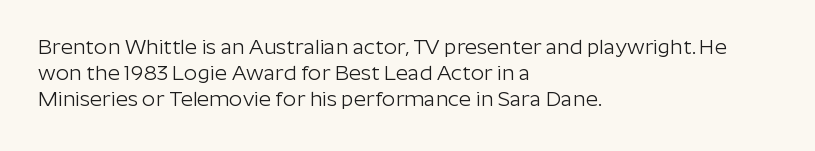
{"italic": "no", "bold": "no", "underline": "no", "align": "left", "line_spacing": "normal", "line_spacing_ratio": 1.25, "letter_spacing": "normal", "letter_spacing_em": 0.0, "glyph_px": 21}
